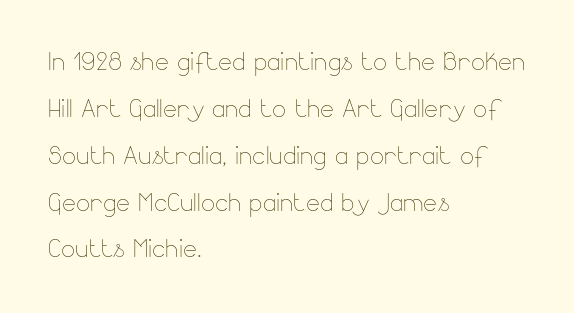
{"italic": "no", "bold": "no", "weight": "thin", "width": "normal", "stroke_contrast": "low", "x_height": "small", "monospaced": "no", "underline": "no", "align": "left", "line_spacing": "normal", "line_spacing_ratio": 1.42, "letter_spacing": "normal", "letter_spacing_em": 0.0, "glyph_px": 33}
